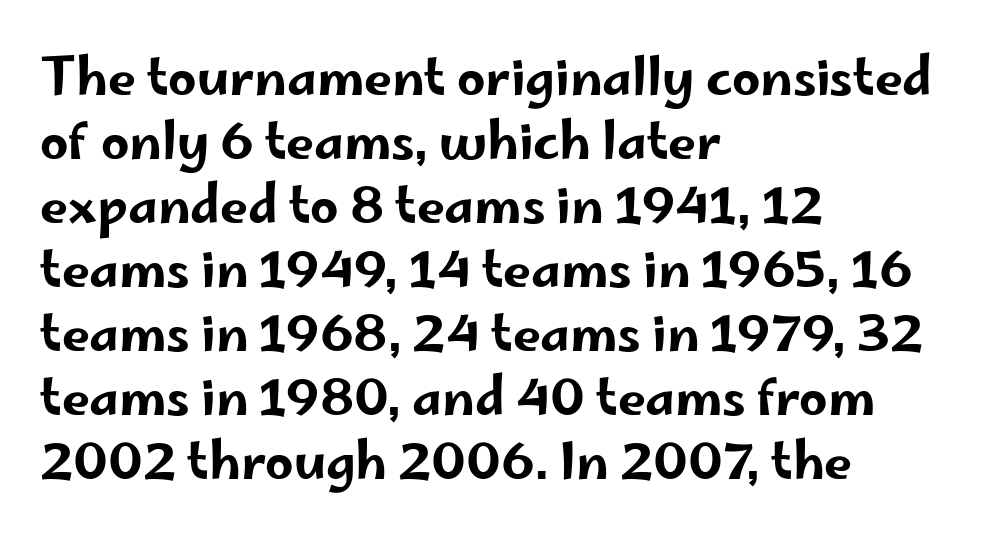
One-word summary of the alignment: left. Line spacing here is normal. The type sits square on the baseline with zero lean. Nobody drew a line under any word here. This sample uses plain, unmodified letter spacing. The text was rendered using a sans face with plain stroke endings.
